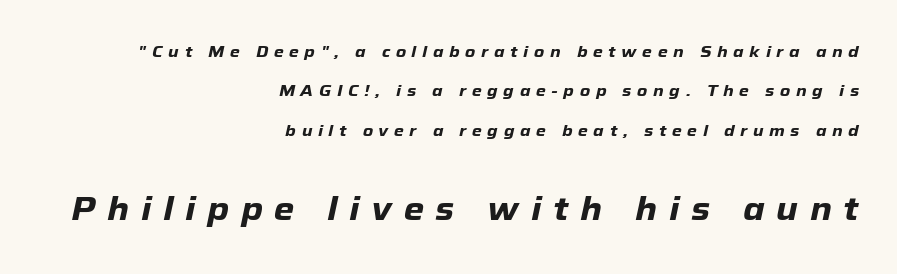
You could not count columns in this text — the font is proportionally spaced. The rendering enlarges the type as you move from the upper chunk to the lower. The strip under each line holds only bare page. The type is letterspaced generously, with wide tracking.
